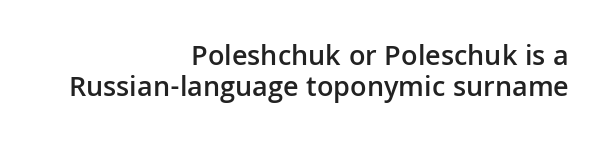
{"serif": "no", "italic": "no", "bold": "semi", "weight": "semibold", "width": "normal", "stroke_contrast": "low", "x_height": "medium", "monospaced": "no", "underline": "no", "align": "right", "line_spacing": "tight", "line_spacing_ratio": 1.08, "letter_spacing": "normal", "letter_spacing_em": 0.0, "glyph_px": 29}
